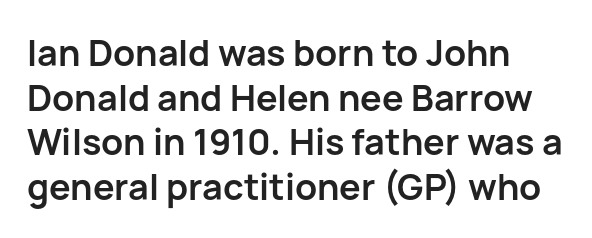
{"serif": "no", "italic": "no", "bold": "yes", "weight": "semibold", "width": "normal", "stroke_contrast": "low", "x_height": "medium", "monospaced": "no", "underline": "no", "align": "left", "line_spacing_ratio": 1.24, "letter_spacing": "normal", "letter_spacing_em": 0.0, "glyph_px": 36}
